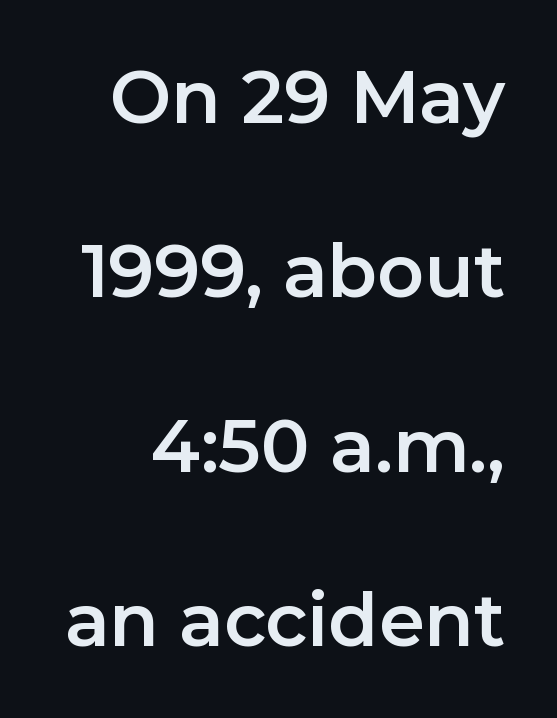
The image shows 73 px sans-serif type, upright; set loose line spacing (2.39x), normal letter spacing, not underlined; low stroke contrast and a medium x-height.
